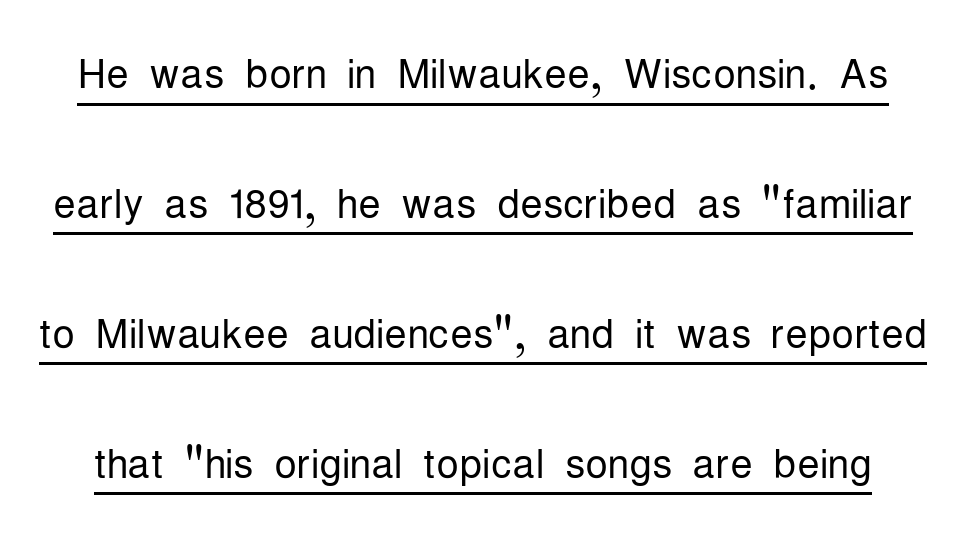
The image shows 56 px light, condensed sans-serif type, upright; set loose line spacing (2.32x), normal letter spacing, underlined; low stroke contrast and a medium x-height.
